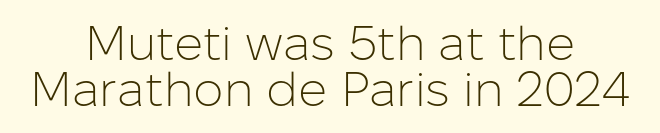
{"serif": "no", "italic": "no", "bold": "no", "weight": "light", "width": "normal", "stroke_contrast": "low", "x_height": "medium", "monospaced": "no", "underline": "no", "align": "center", "line_spacing": "tight", "line_spacing_ratio": 0.96, "letter_spacing": "normal", "letter_spacing_em": 0.0, "glyph_px": 48}
